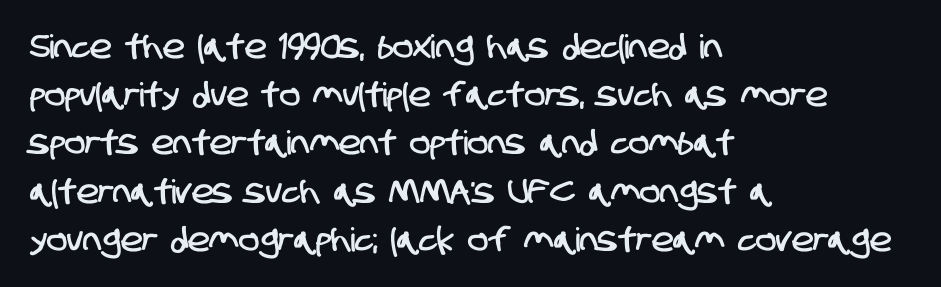
{"serif": "no", "width": "condensed", "stroke_contrast": "low", "x_height": "large", "monospaced": "no", "underline": "no", "align": "left", "line_spacing": "normal", "line_spacing_ratio": 1.46, "letter_spacing": "normal", "letter_spacing_em": 0.0, "glyph_px": 33}
